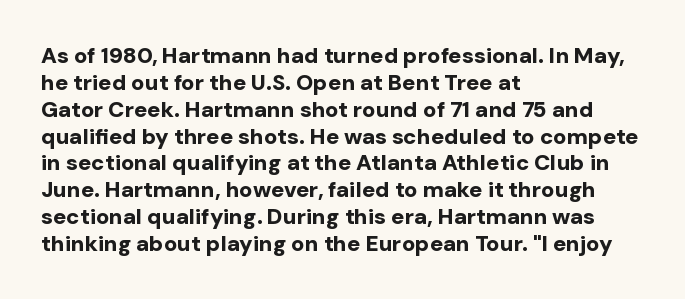
The image shows 22 px bold type, upright; set left-aligned, line spacing 1.22x, normal letter spacing, not underlined.
